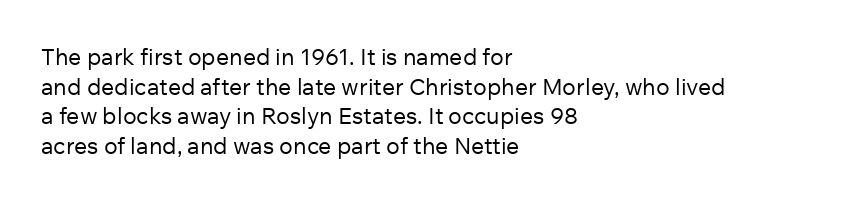
Q: Is the text bold? A: No.
Q: Is the text italic (slanted)? A: No, it is upright.
Q: Is the text underlined? A: No.
Q: How is the paragraph aligned? A: Left-aligned.
Q: Is the spacing between letters normal or unusually wide? A: Normal.
Q: Is the spacing between lines tight, normal or loose? A: Normal.
